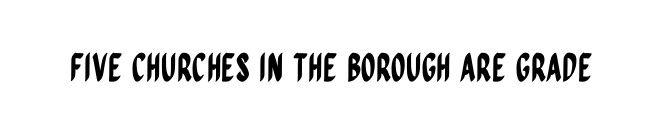
The image shows 38 px condensed sans-serif type, upright; set normal letter spacing, not underlined; low stroke contrast and a large x-height.
